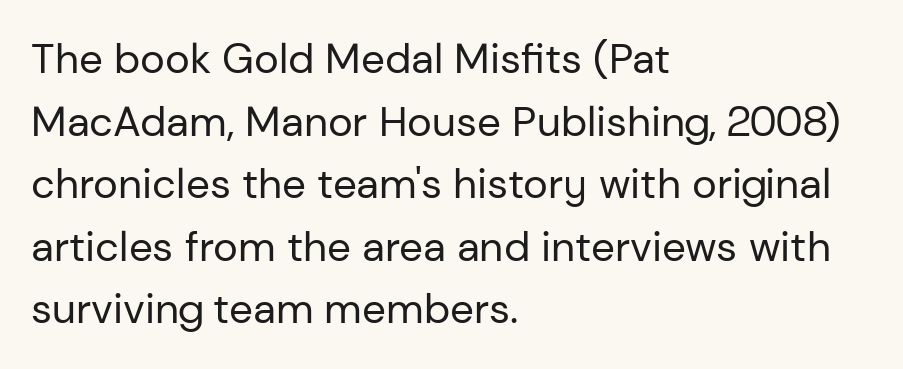
The image shows 42 px regular-weight sans-serif type, upright; set left-aligned, normal line spacing (1.49x), normal letter spacing, not underlined; low stroke contrast and a medium x-height.
